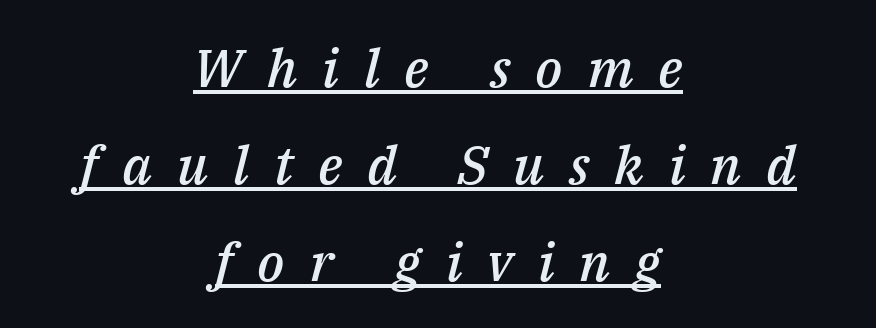
{"italic": "yes", "lean": "right", "slant_degrees": 14, "bold": "semi", "weight": "semibold", "width": "normal", "stroke_contrast": "medium", "x_height": "medium", "monospaced": "no", "underline": "yes", "align": "center", "line_spacing_ratio": 1.83, "letter_spacing": "wide", "letter_spacing_em": 0.47, "glyph_px": 53}
